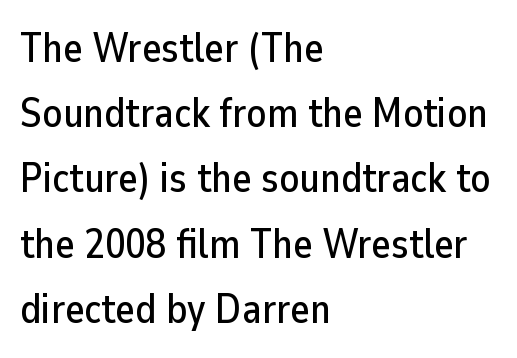
The image shows 41 px sans-serif type, upright; set left-aligned, normal line spacing (1.59x), normal letter spacing, not underlined; low stroke contrast and a medium x-height.
